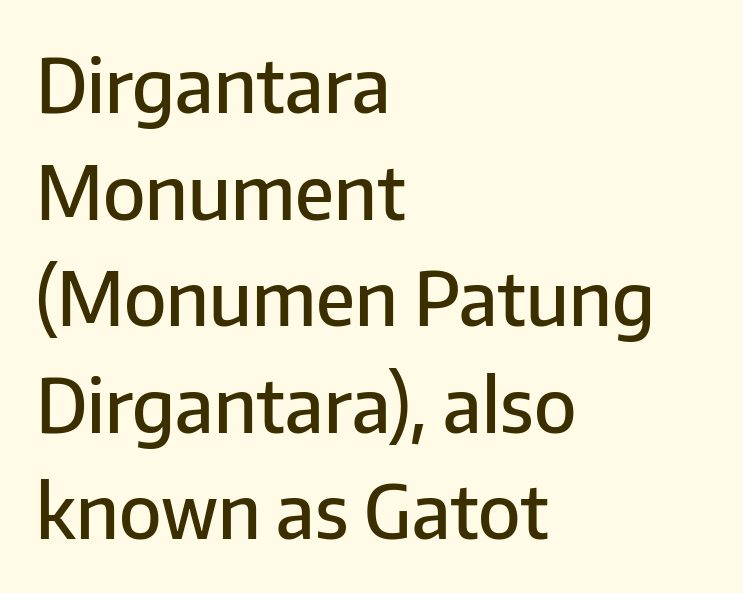
The image shows 74 px semibold sans-serif type, upright; set left-aligned, normal line spacing (1.44x), normal letter spacing, not underlined; low stroke contrast and a medium x-height.
